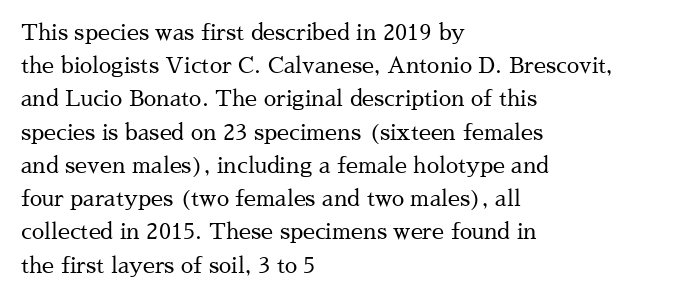
Q: Is the text bold? A: No.
Q: Is the text italic (slanted)? A: No, it is upright.
Q: Is the text underlined? A: No.
Q: How is the paragraph aligned? A: Left-aligned.
Q: Is the spacing between letters normal or unusually wide? A: Normal.
Q: Is the spacing between lines tight, normal or loose? A: Normal.
